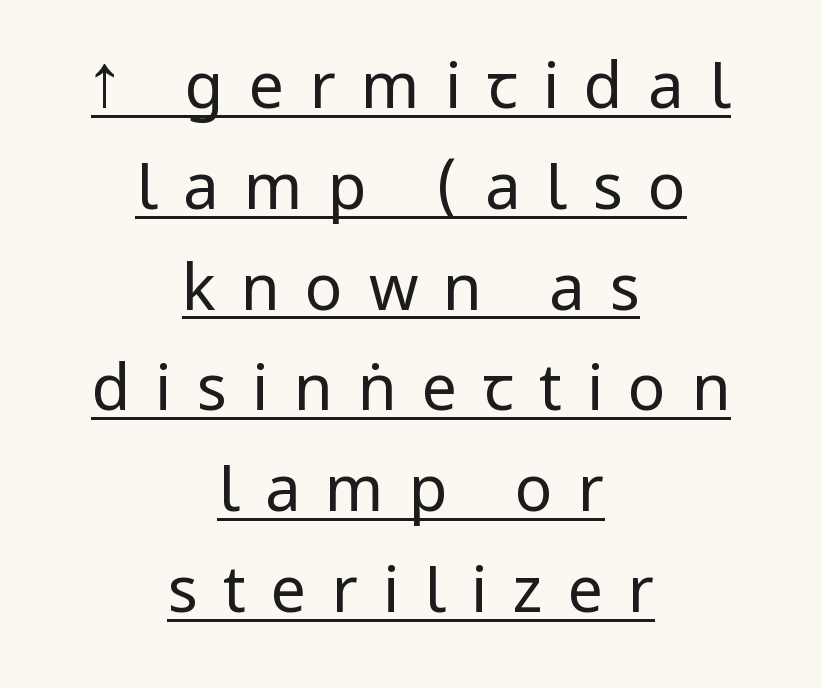
The image shows 63 px regular-weight, condensed sans-serif type, upright; set centered, normal line spacing (1.6x), unusually wide letter spacing (+0.4 em), underlined; low stroke contrast.
